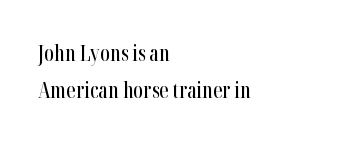
Descender tails drop into unmarked territory. The rendering anchors every line to the left-hand side. Rendered with straight, roman letterforms. No extra tracking has been applied to these lines.
